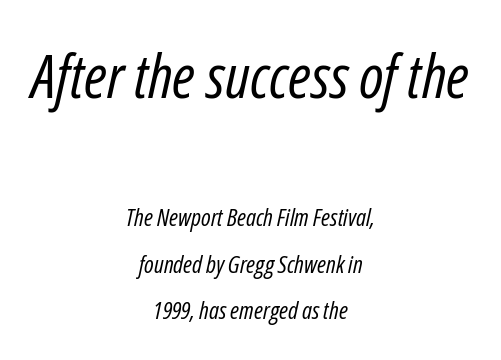
{"italic": "yes", "lean": "right", "slant_degrees": 12, "bold": "no", "weight": "regular", "width": "condensed", "stroke_contrast": "low", "x_height": "medium", "monospaced": "no", "underline": "no", "align": "center", "line_spacing": "loose", "line_spacing_ratio": 1.95, "letter_spacing": "normal", "letter_spacing_em": 0.0, "larger_block": "first", "size_ratio": 2.54, "glyph_px": 61}
